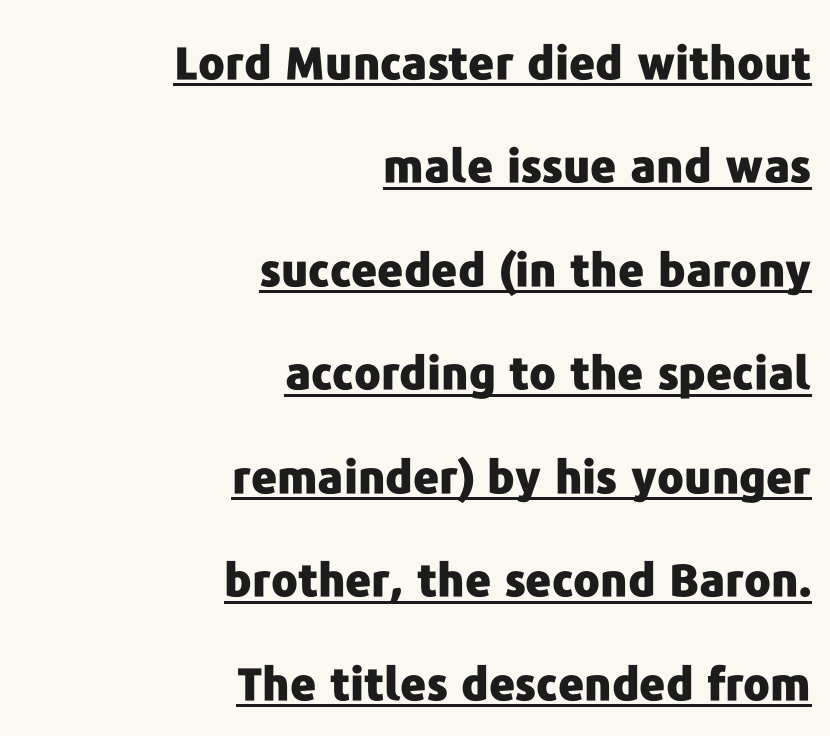
All the whitespace from short lines collects on the left. Here the designer chose a conventional face with non-uniform glyph widths. Does a line run under the words? Yes, clearly. Examine the stroke ends and you'll find no serifs. Whoever set this chose breathing room over compactness in the vertical rhythm. The face used here is rendered with its standard letterfit.
